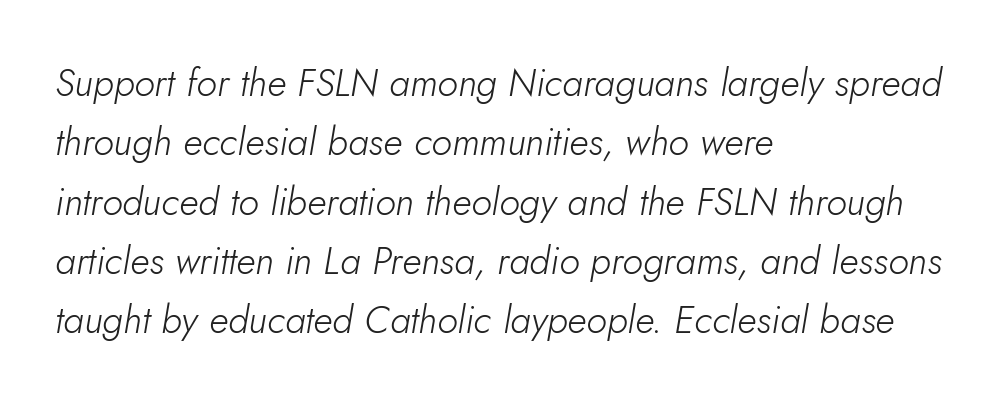
Q: Is the text bold? A: No.
Q: Is the text italic (slanted)? A: Yes, it leans right by about 5 degrees.
Q: Is the text underlined? A: No.
Q: How is the paragraph aligned? A: Left-aligned.
Q: Is the spacing between letters normal or unusually wide? A: Normal.
Q: Is the spacing between lines tight, normal or loose? A: Normal.
Q: Width (condensed, normal, or wide)? A: Normal.
Q: Stroke contrast? A: Low.
Q: x-height? A: Small.
Q: Monospaced? A: No.
